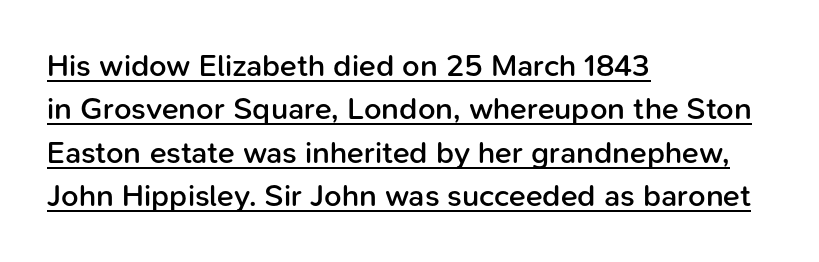
Q: Is the text bold? A: Semi-bold.
Q: Is the text italic (slanted)? A: No, it is upright.
Q: Is the typeface a serif or a sans-serif typeface? A: Sans-serif.
Q: Is the text underlined? A: Yes.
Q: How is the paragraph aligned? A: Left-aligned.
Q: Is the spacing between letters normal or unusually wide? A: Normal.
Q: Is the spacing between lines tight, normal or loose? A: Normal.
Q: Width (condensed, normal, or wide)? A: Normal.
Q: Stroke contrast? A: Low.
Q: x-height? A: Medium.
Q: Monospaced? A: No.
